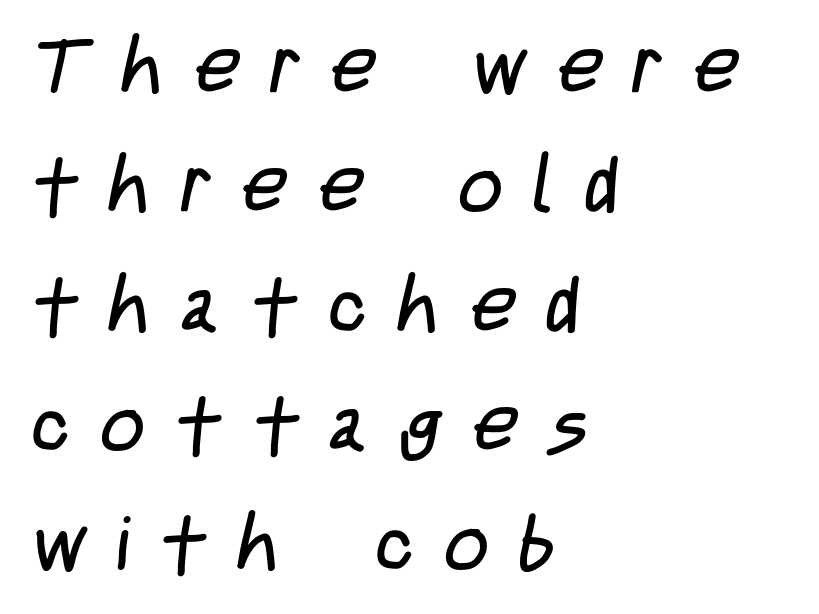
{"serif": "no", "bold": "no", "weight": "regular", "width": "condensed", "stroke_contrast": "low", "x_height": "large", "monospaced": "no", "underline": "no", "align": "left", "line_spacing": "normal", "line_spacing_ratio": 1.55, "letter_spacing": "wide", "letter_spacing_em": 0.4, "glyph_px": 77}
